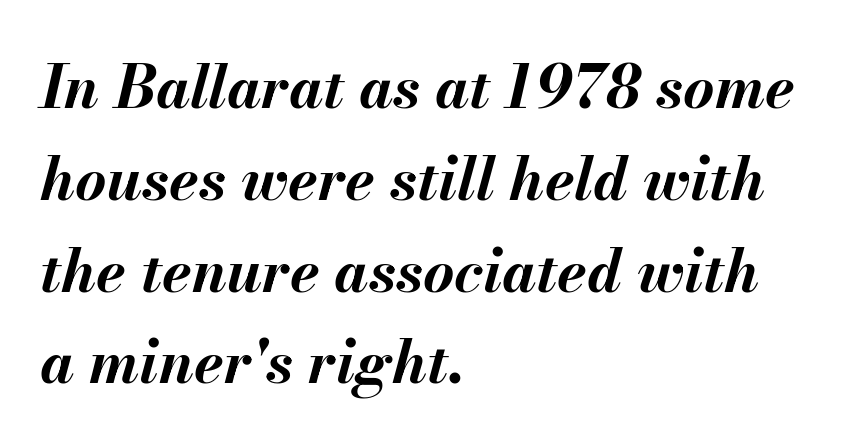
Q: Is the text bold? A: Yes.
Q: Is the text italic (slanted)? A: Yes, it leans right by about 13 degrees.
Q: Is the text underlined? A: No.
Q: How is the paragraph aligned? A: Left-aligned.
Q: Is the spacing between letters normal or unusually wide? A: Normal.
Q: Is the spacing between lines tight, normal or loose? A: Normal.
Q: Width (condensed, normal, or wide)? A: Normal.
Q: Stroke contrast? A: Medium.
Q: x-height? A: Small.
Q: Monospaced? A: No.
